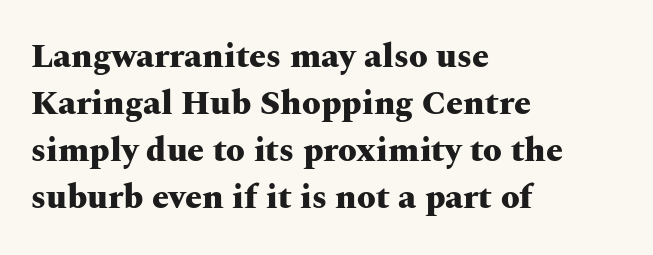
Q: Is the text bold? A: Yes.
Q: Is the text italic (slanted)? A: No, it is upright.
Q: Is the typeface a serif or a sans-serif typeface? A: Serif.
Q: Is the text underlined? A: No.
Q: How is the paragraph aligned? A: Left-aligned.
Q: Is the spacing between letters normal or unusually wide? A: Normal.
Q: Is the spacing between lines tight, normal or loose? A: Normal.
Q: Width (condensed, normal, or wide)? A: Wide.
Q: Stroke contrast? A: Medium.
Q: x-height? A: Medium.
Q: Monospaced? A: No.
